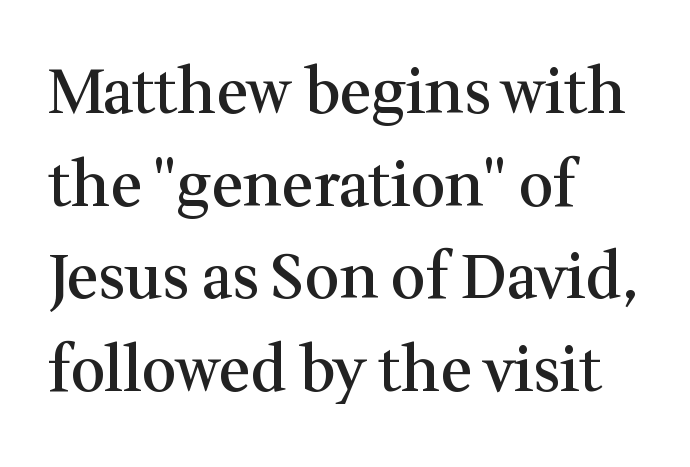
Line spacing here is normal. Tall strokes in this sample are plumb rather than angled. A clean baseline with only descenders dipping below it. Each letter keeps its own natural width here, so spacing adapts to shape. Each line starts at the same left margin while the right side varies. Glyph-to-glyph distance matches everyday printed text.
